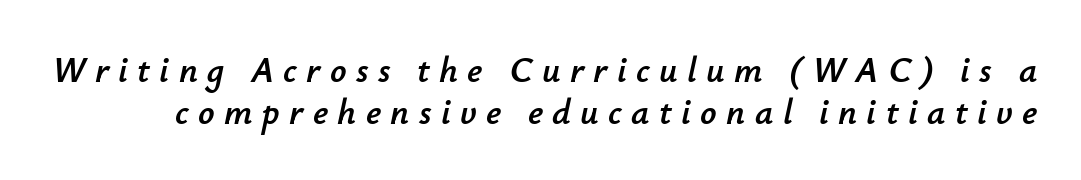
Q: Is the text italic (slanted)? A: Yes, it leans right by about 12 degrees.
Q: Is the text underlined? A: No.
Q: Is the spacing between letters normal or unusually wide? A: Unusually wide.
Q: Width (condensed, normal, or wide)? A: Normal.
Q: Stroke contrast? A: Low.
Q: x-height? A: Small.
Q: Monospaced? A: No.
